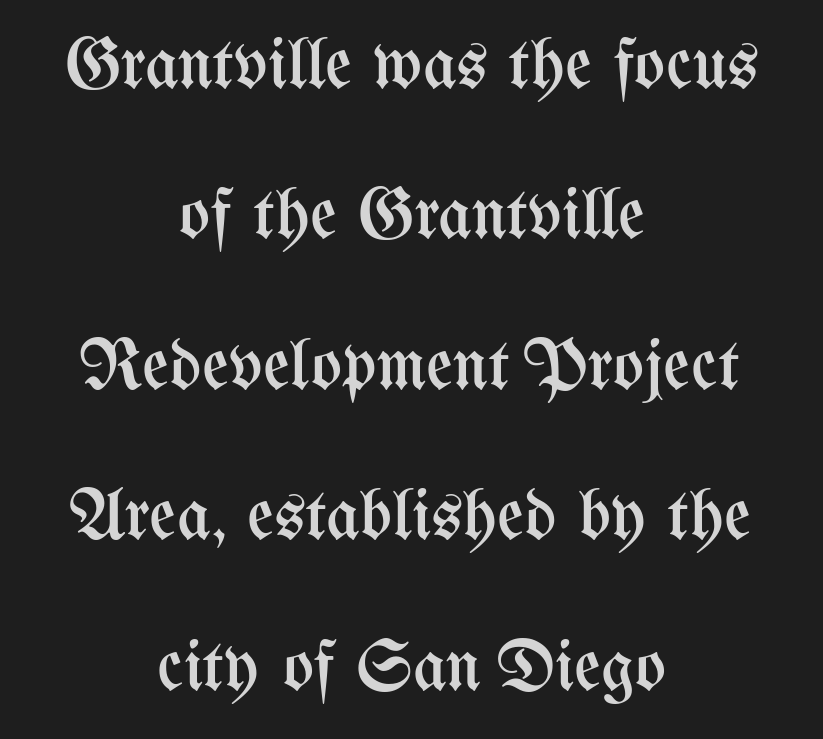
{"italic": "no", "bold": "no", "weight": "regular", "width": "condensed", "stroke_contrast": "medium", "x_height": "medium", "monospaced": "no", "underline": "no", "align": "center", "line_spacing": "loose", "line_spacing_ratio": 2.06, "letter_spacing": "normal", "letter_spacing_em": 0.0, "glyph_px": 73}
